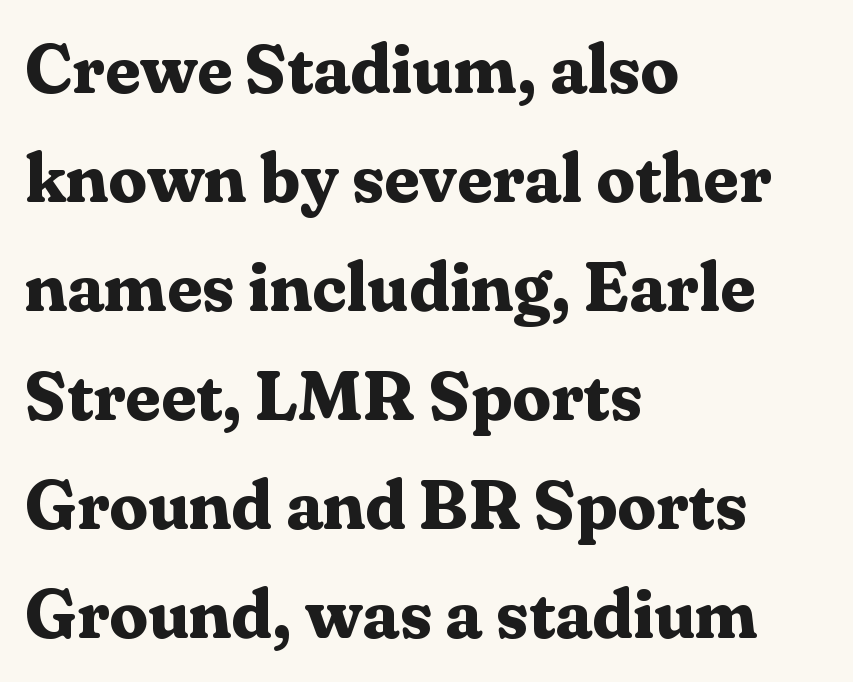
The image shows 69 px bold serif type, upright; set left-aligned, normal line spacing (1.58x), normal letter spacing, not underlined; medium stroke contrast and a medium x-height.
